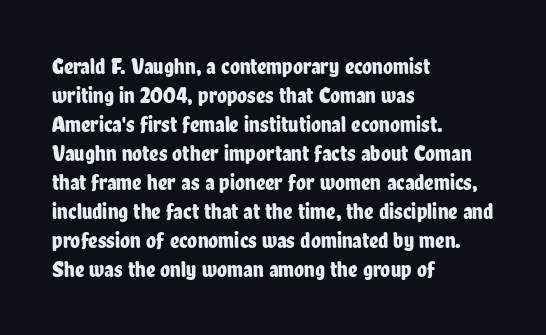
Posture: straight, roman, zero tilt. The passage shown is not underscored anywhere. The rendering anchors every line to the left-hand side. The gaps between neighbouring characters are ordinary and unremarkable.
